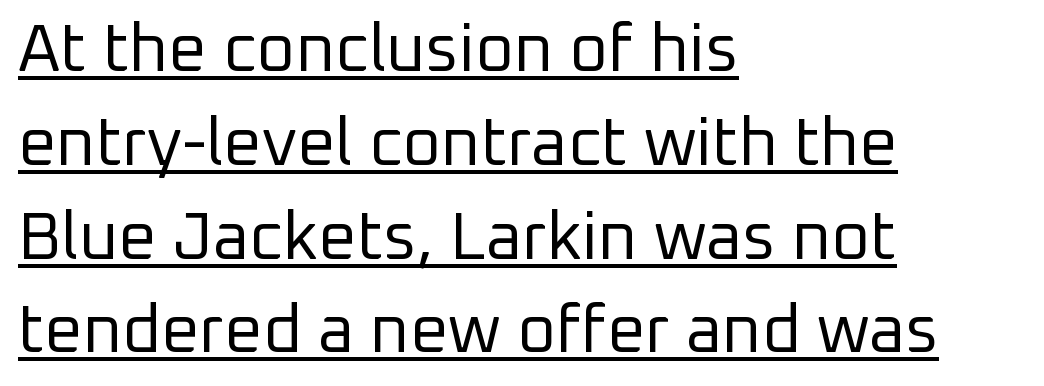
The image shows 67 px regular-weight sans-serif type, upright; set left-aligned, normal line spacing (1.4x), normal letter spacing, underlined; low stroke contrast and a medium x-height.
